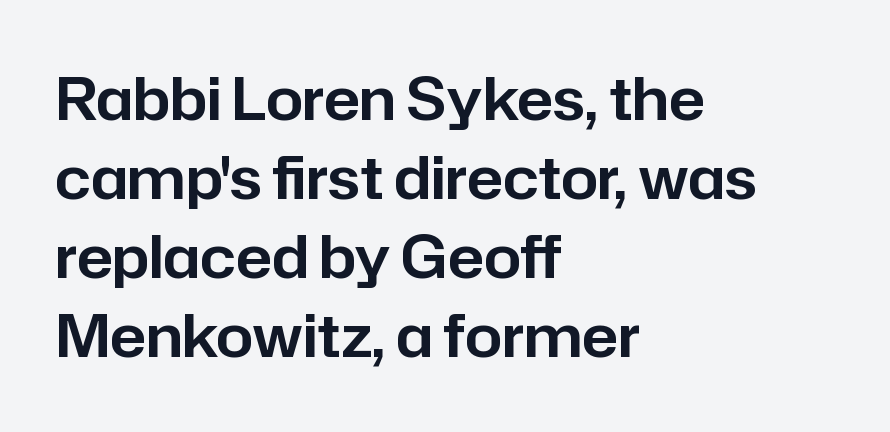
Check the space under the baseline: it is left empty. A normal amount of white space separates one row of letters from the next. The compositor pushed each line to the left boundary. Note the varied advance widths — an 'i' is clearly narrower than an 'm'. Do the letters lean? They stand straight.
